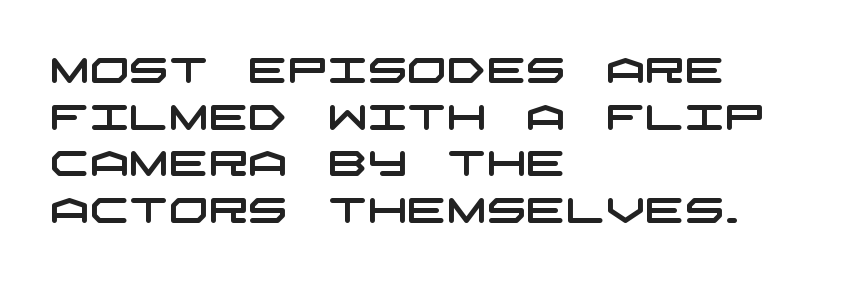
{"serif": "no", "width": "wide", "stroke_contrast": "low", "x_height": "large", "underline": "no", "align": "left", "line_spacing": "normal", "line_spacing_ratio": 1.33, "letter_spacing": "normal", "letter_spacing_em": 0.0, "glyph_px": 35}
